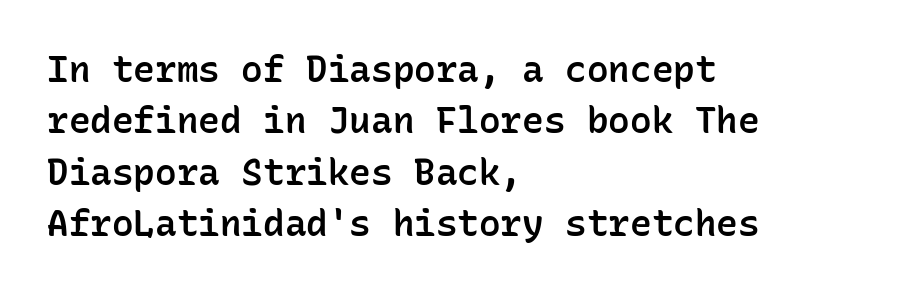
The space beneath each line is pristine and unruled. This sample keeps an unexceptional amount of space between lines. Typesetter's note: demi weight, one step under bold. Is the letter spacing exaggerated? No — it looks like the ordinary default. Italic? Not at all — the glyphs are vertical. This sample has the even, mechanical cadence of fixed-width lettering.
